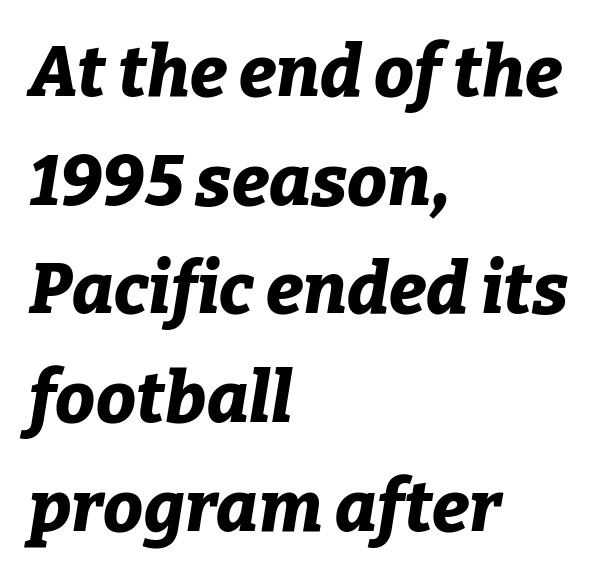
Notice how the stems are inclined rather than vertical — that's the hallmark of italics. Here the designer chose a conventional face with non-uniform glyph widths. All the whitespace from short lines collects on the right. Honestly, the letter spacing is just normal — you wouldn't notice it. The glyphs are unaccompanied by any horizontal stroke below them.
